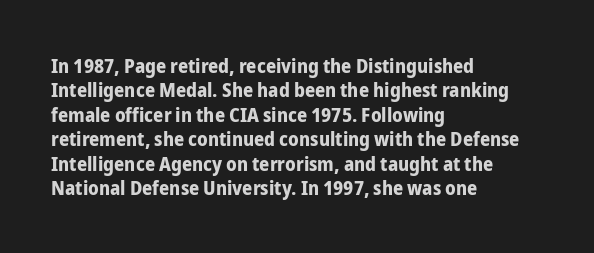
Q: Is the text bold? A: Yes.
Q: Is the text italic (slanted)? A: No, it is upright.
Q: Is the text underlined? A: No.
Q: How is the paragraph aligned? A: Left-aligned.
Q: Is the spacing between letters normal or unusually wide? A: Normal.
